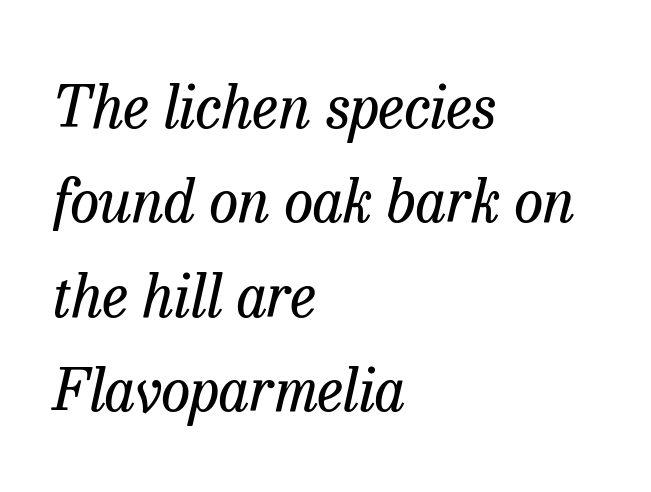
The image shows 59 px regular-weight serif type, italic (leaning right); set left-aligned, normal line spacing (1.6x), normal letter spacing, not underlined; low stroke contrast and a medium x-height.
